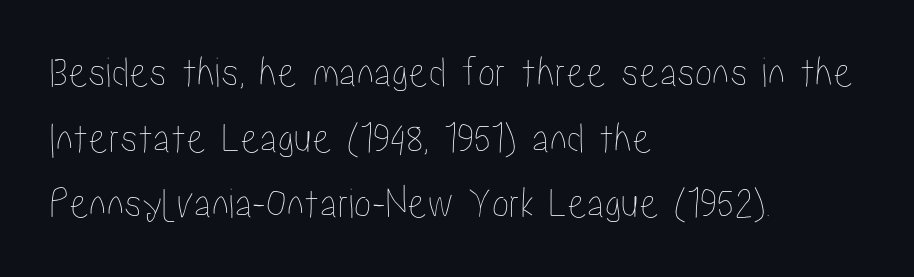
{"italic": "no", "width": "condensed", "stroke_contrast": "low", "x_height": "medium", "monospaced": "no", "underline": "no", "align": "left", "line_spacing": "normal", "line_spacing_ratio": 1.49, "letter_spacing": "normal", "letter_spacing_em": 0.0, "glyph_px": 44}
